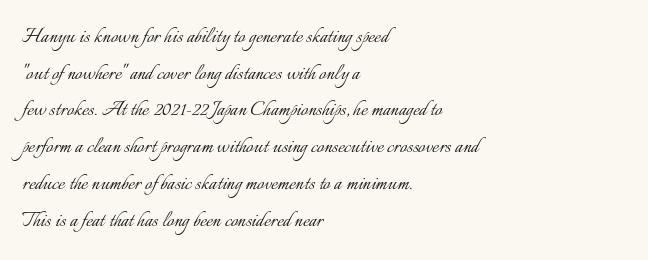
{"bold": "no", "underline": "no", "align": "left", "line_spacing": "normal", "line_spacing_ratio": 1.47, "letter_spacing": "normal", "letter_spacing_em": 0.0, "glyph_px": 25}
